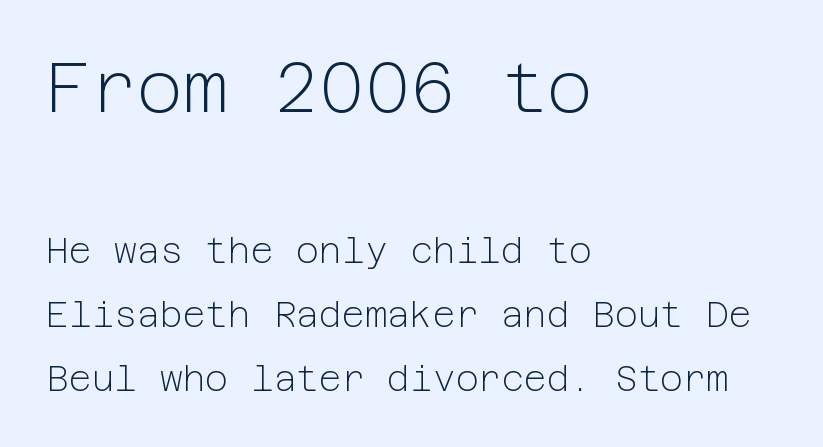
{"serif": "no", "italic": "no", "bold": "no", "weight": "light", "width": "normal", "stroke_contrast": "low", "x_height": "medium", "underline": "no", "align": "left", "line_spacing_ratio": 1.83, "letter_spacing": "normal", "letter_spacing_em": 0.0, "larger_block": "first", "size_ratio": 2.0, "glyph_px": 70}
